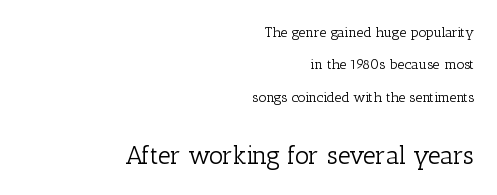
Casual observation: everything's shoved over to the right. Caption: standard tracking, unaltered. Notice how the stems are strictly vertical — no italics here. Weight: in the light-to-regular range. Vertically, the passage feels expansive, rows floating well apart.
